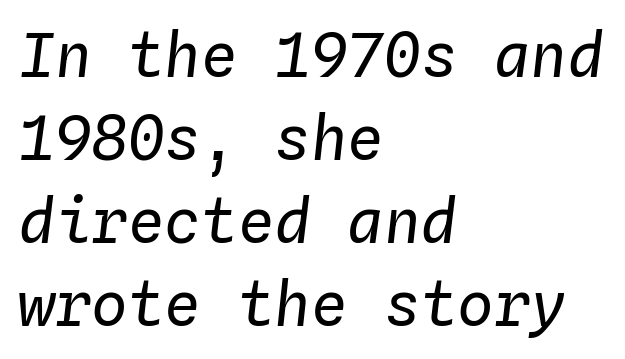
The image shows 61 px regular-weight type, italic (leaning right), monospaced; set left-aligned, normal line spacing (1.36x), normal letter spacing, not underlined; low stroke contrast and a medium x-height.
